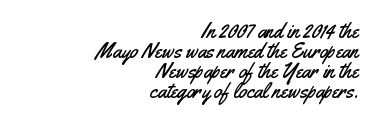
Q: Is the text italic (slanted)? A: Yes.
Q: Is the text underlined? A: No.
Q: How is the paragraph aligned? A: Right-aligned.
Q: Is the spacing between letters normal or unusually wide? A: Normal.
Q: Is the spacing between lines tight, normal or loose? A: Tight.
